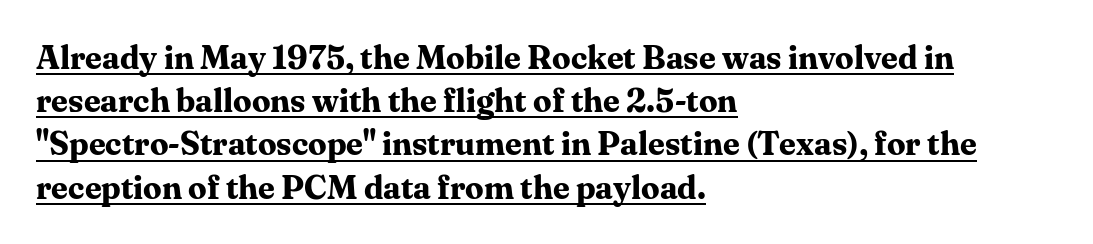
{"serif": "yes", "italic": "no", "bold": "yes", "weight": "bold", "width": "normal", "stroke_contrast": "medium", "x_height": "medium", "monospaced": "no", "underline": "yes", "align": "left", "line_spacing": "normal", "line_spacing_ratio": 1.31, "letter_spacing": "normal", "letter_spacing_em": 0.0, "glyph_px": 33}
